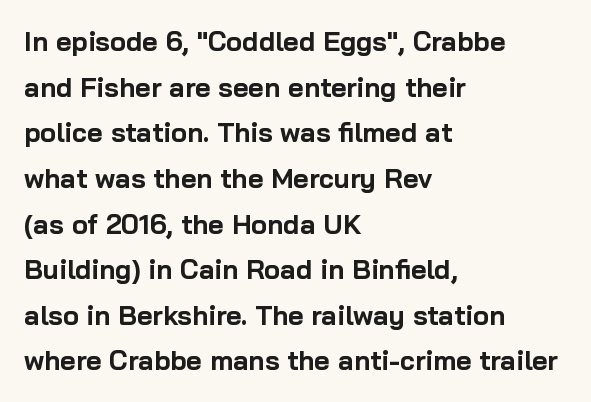
Q: Is the text bold? A: Yes.
Q: Is the text italic (slanted)? A: No, it is upright.
Q: Is the text underlined? A: No.
Q: How is the paragraph aligned? A: Left-aligned.
Q: Is the spacing between letters normal or unusually wide? A: Normal.
Q: Is the spacing between lines tight, normal or loose? A: Normal.
